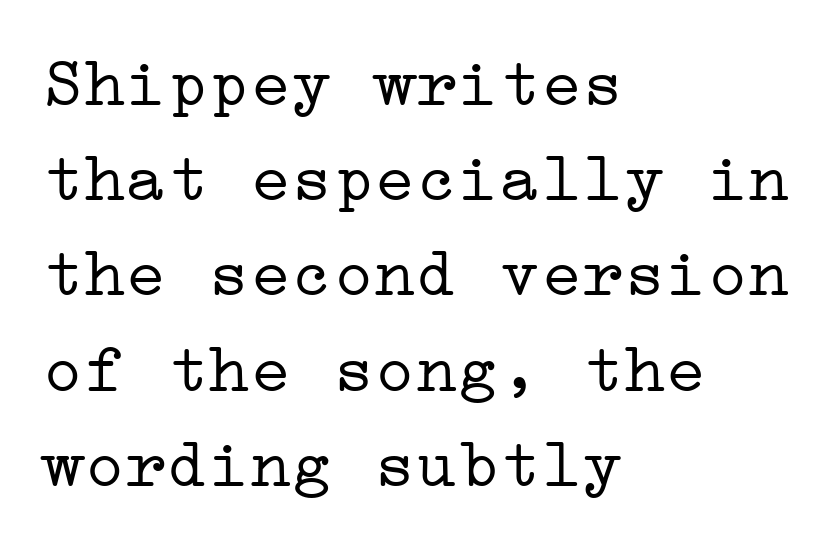
The image shows 69 px light, wide serif type, upright; set left-aligned, normal line spacing (1.38x), normal letter spacing, not underlined; low stroke contrast and a medium x-height.
